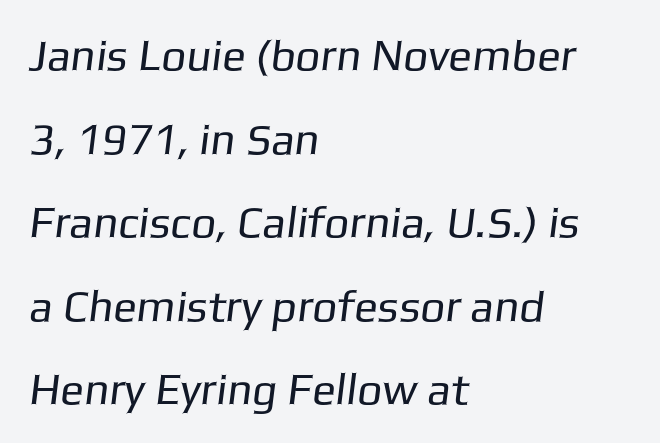
A light-to-regular cut is what we see here. The glyphs are unaccompanied by any horizontal stroke below them. These lines stack with their left ends in a neat column. Rows of type keep a wide berth in the vertical direction. Serifs: no, the terminals of the letterforms are clean. Note the varied advance widths — an 'i' is clearly narrower than an 'm'.
